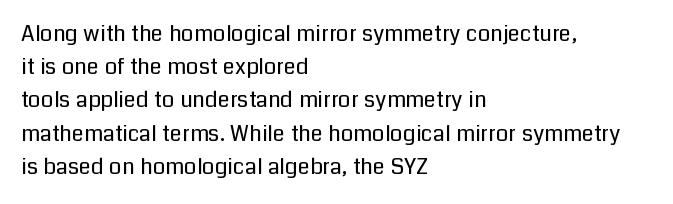
{"italic": "no", "bold": "no", "underline": "no", "align": "left", "line_spacing": "normal", "line_spacing_ratio": 1.51, "letter_spacing": "normal", "letter_spacing_em": 0.0, "glyph_px": 22}
